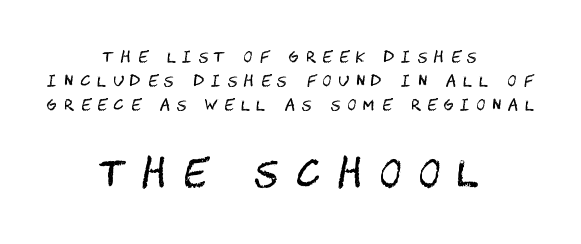
The image shows 37 px regular-weight, condensed sans-serif type, upright; set centered, normal line spacing (1.59x), unusually wide letter spacing (+0.47 em), not underlined; the second (bottom) block is 2.47x larger; medium stroke contrast and a large x-height.
